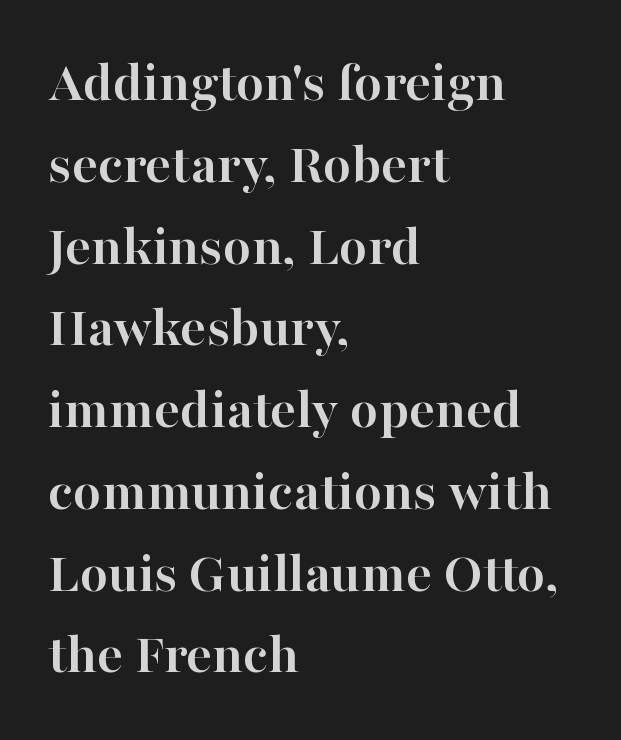
Q: Is the text bold? A: Yes.
Q: Is the text italic (slanted)? A: No, it is upright.
Q: Is the typeface a serif or a sans-serif typeface? A: Serif.
Q: Is the text underlined? A: No.
Q: How is the paragraph aligned? A: Left-aligned.
Q: Is the spacing between letters normal or unusually wide? A: Normal.
Q: Is the spacing between lines tight, normal or loose? A: Normal.
Q: Width (condensed, normal, or wide)? A: Normal.
Q: Stroke contrast? A: High.
Q: x-height? A: Medium.
Q: Monospaced? A: No.
